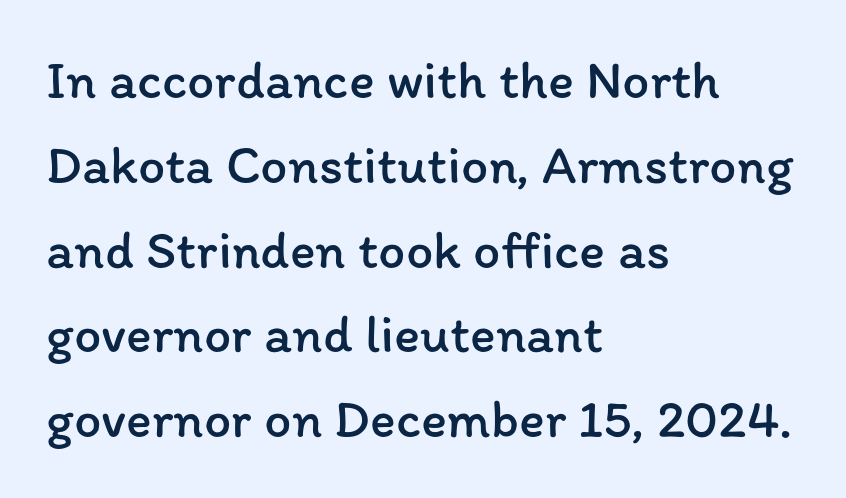
Baseline-to-baseline distance is the conventional proportion of letter height. Posture: straight, roman, zero tilt. Alignment: flush left. Each row of text sits above clean, open space. Summary of weight: not heavy and not bold. Looks like regular typesetting: each glyph gets only the width it needs.
